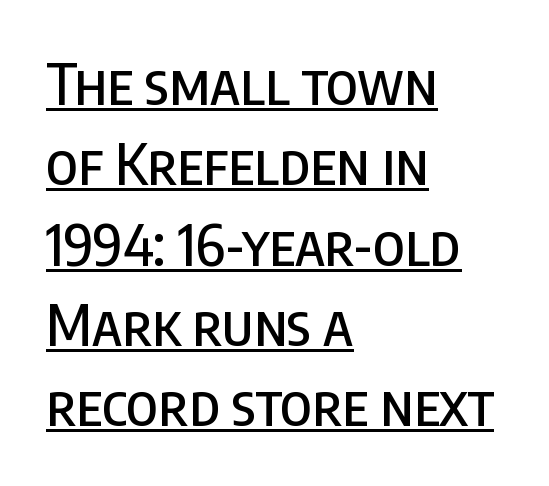
These lines sit exactly where default settings would place them. The rag falls on the right side of this text block. The typography opts for an upright posture over an oblique one. You can tell from the bare stems that sans-serif type was used. Proportional: the letters do not fall into vertical columns. A typographer would call this underscored text.
